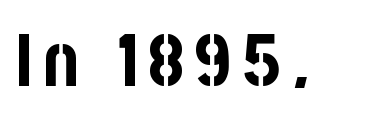
Q: Is the text bold? A: Yes.
Q: Is the text italic (slanted)? A: No, it is upright.
Q: Is the typeface a serif or a sans-serif typeface? A: Sans-serif.
Q: Is the text underlined? A: No.
Q: Width (condensed, normal, or wide)? A: Condensed.
Q: Stroke contrast? A: Low.
Q: x-height? A: Large.
Q: Monospaced? A: No.
